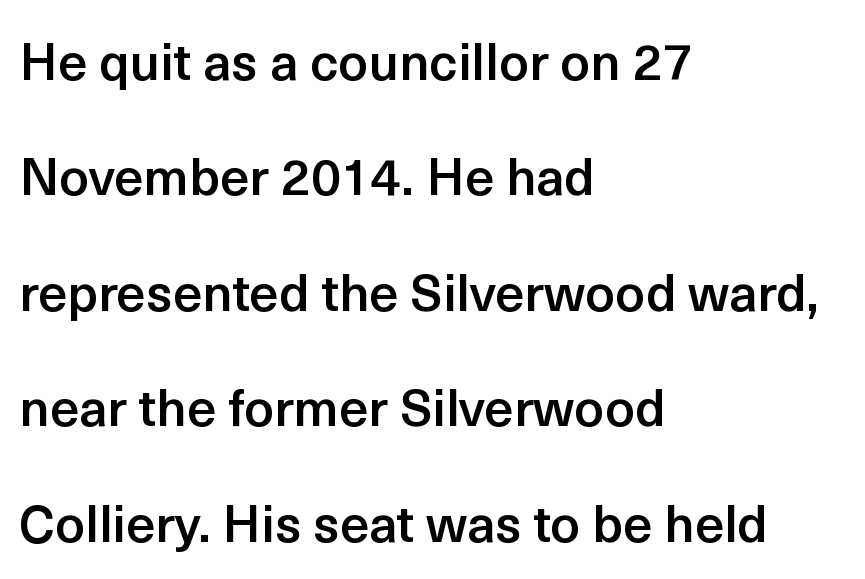
The image shows 52 px semibold sans-serif type, upright; set left-aligned, loose line spacing (2.22x), normal letter spacing, not underlined; a medium x-height.
